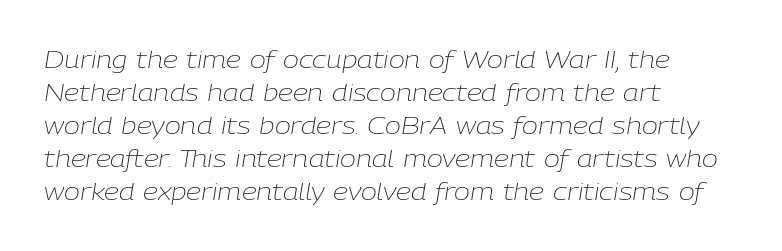
The image shows 24 px text type, italic (leaning right); set left-aligned, normal line spacing (1.38x), normal letter spacing, not underlined.
